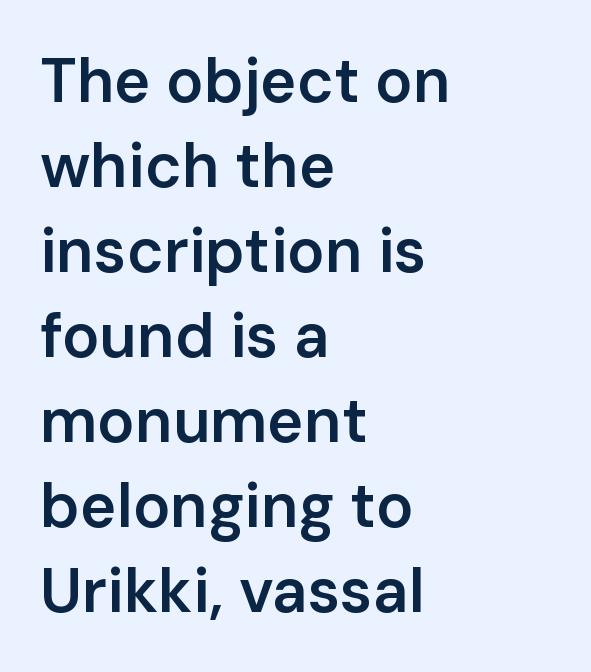
The image shows 62 px semibold sans-serif type, upright; set left-aligned, normal line spacing (1.37x), normal letter spacing, not underlined; low stroke contrast and a medium x-height.
